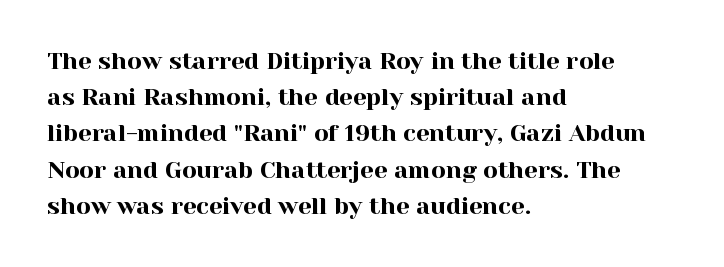
Leading: standard. Ascenders rise straight up at ninety degrees. Nobody drew a line under any word here. Here the glyphs are tracked normally, forming tight word shapes. All the whitespace from short lines collects on the right.
